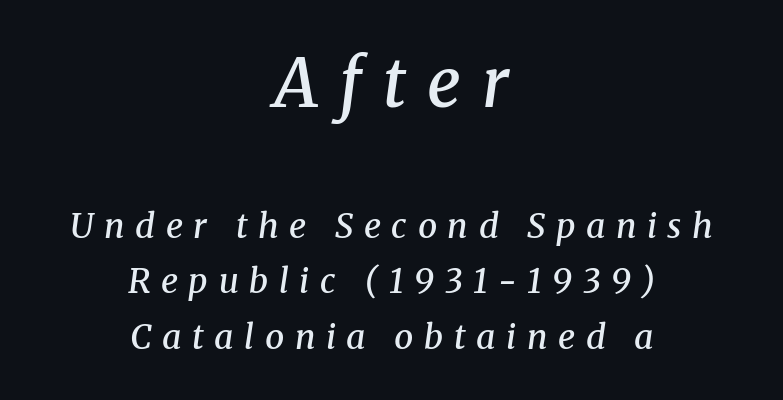
The image shows 67 px semibold serif type, italic (leaning right); set centered, normal line spacing (1.63x), unusually wide letter spacing (+0.31 em), not underlined; the first (top) block is 1.97x larger; medium stroke contrast and a medium x-height.
